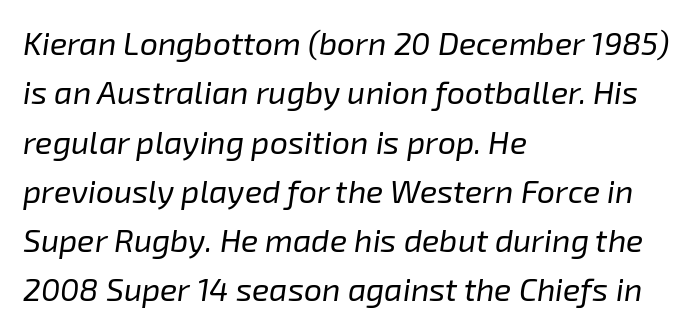
Counters stay open thanks to moderate or lighter strokes. This sample uses an oblique cut, with every glyph tilted off the vertical. Visually the block forms a straight wall on the left and a jagged coastline on the right. The rendering uses a moderate line-height, typical for paragraphs. These lines are rendered in a variable-pitch font.
